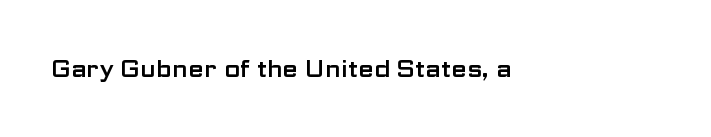
The image shows 23 px text type, upright; set normal letter spacing, not underlined.
